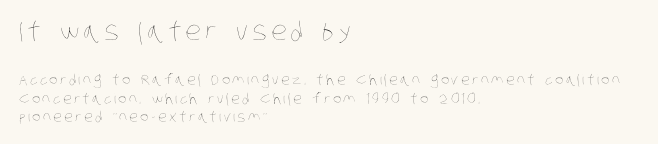
The words here are not underlined. Think standard paragraph weight, or any step lighter than that. A normal amount of white space separates one row of letters from the next. Which margin do the lines hug? The left one — the right edge is uneven.
